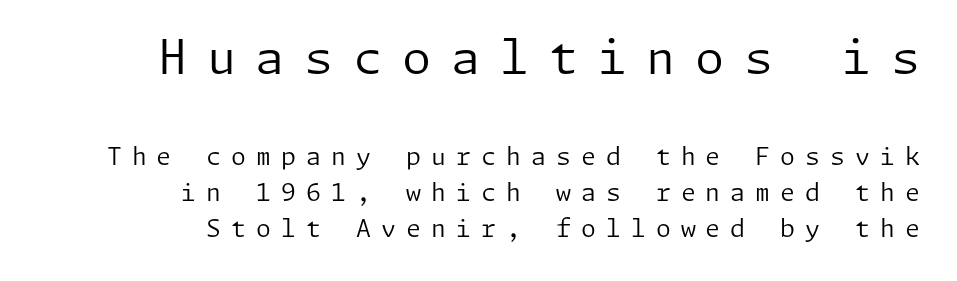
The image shows 47 px regular-weight sans-serif type, upright; set right-aligned, normal line spacing (1.51x), unusually wide letter spacing (+0.42 em), not underlined; the first (top) block is 1.96x larger; low stroke contrast and a medium x-height.
